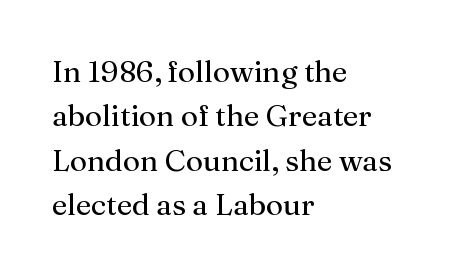
Examine the stroke ends and you'll spot serifs. In terms of posture, this sample is upright. Leftover space on each line is placed entirely after the last word. The cut favours lightness, reaching ordinary text weight at its darkest.
